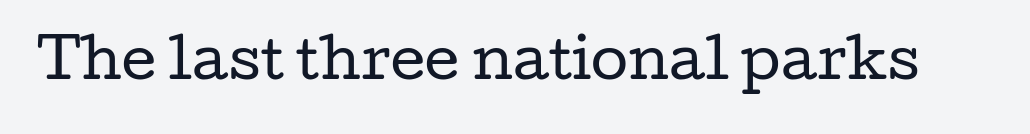
The image shows 54 px regular-weight, wide serif type, upright; set normal letter spacing, not underlined; low stroke contrast and a medium x-height.
